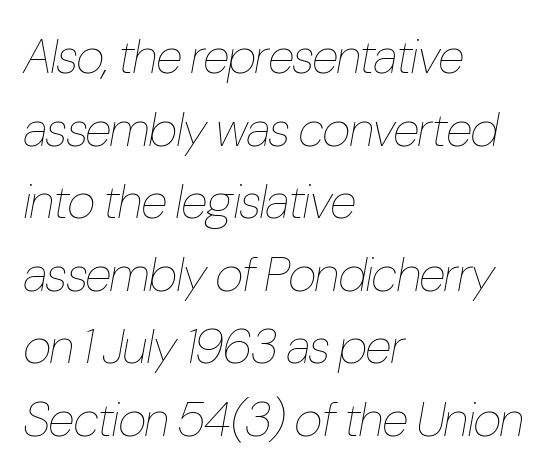
The image shows 49 px thin, condensed type, italic (leaning right); set left-aligned, normal line spacing (1.48x), normal letter spacing, not underlined; low stroke contrast and a medium x-height.
